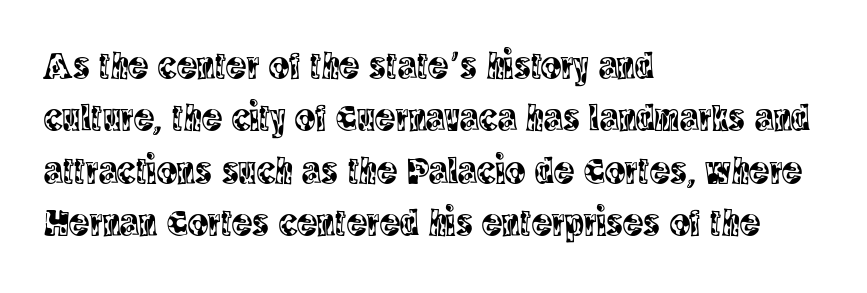
Does extra space separate the letters? No, they use regular spacing. Note the varied advance widths — an 'i' is clearly narrower than an 'm'. Quick note: not italic, upright. Underline: absent. Each new line begins a customary step beneath the previous one.
